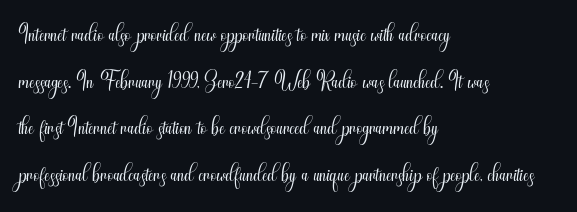
{"serif": "no", "bold": "no", "weight": "light", "width": "condensed", "stroke_contrast": "medium", "x_height": "small", "monospaced": "no", "underline": "no", "align": "left", "line_spacing": "normal", "line_spacing_ratio": 1.41, "letter_spacing": "normal", "letter_spacing_em": 0.0, "glyph_px": 33}
